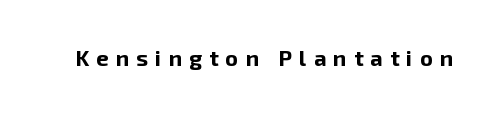
The image shows 22 px bold type, upright; set unusually wide letter spacing (+0.33 em), not underlined.
